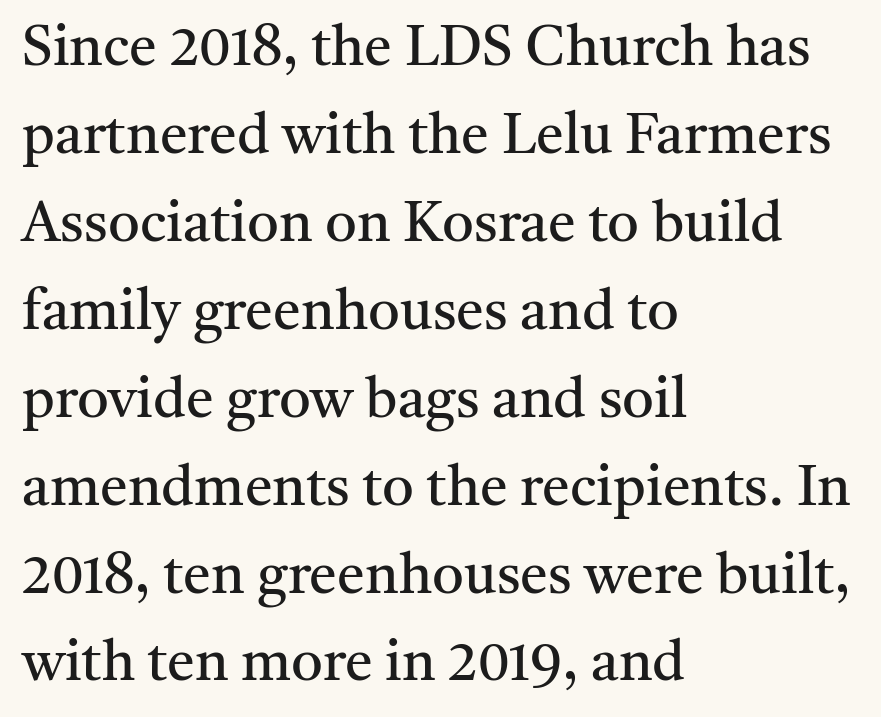
Note the varied advance widths — an 'i' is clearly narrower than an 'm'. Characters follow at the spacing the type designer built in. Weight: not bold — regular or lighter. The area under the type is left untouched. Reading down the column, the eye jumps a familiar distance to each next line. In terms of letterform style, serifs are clearly present.
